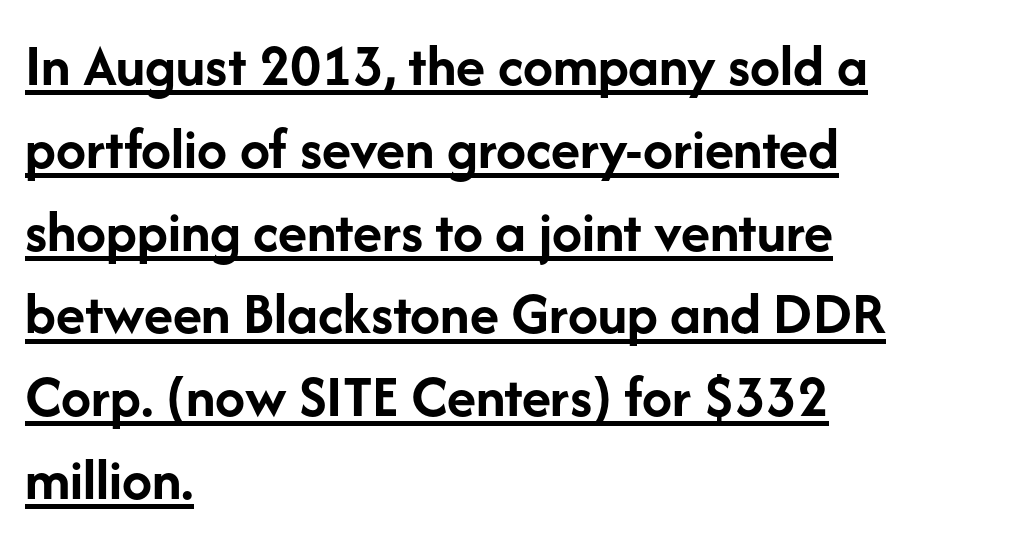
Is this a sans? Yes — the strokes have no serifs. The face used here appears with an underline applied. Tracking value appears to be zero — textbook default spacing. It's the straight-up-and-down kind of type. On the weight axis this lands at bold, roughly 700. Students, observe: this is what conventionally led text looks like.
